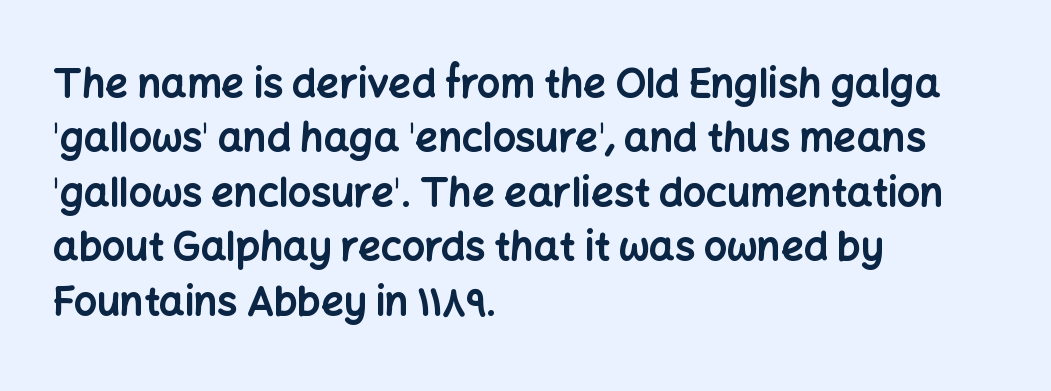
Q: Is the text bold? A: Yes.
Q: Is the text italic (slanted)? A: No, it is upright.
Q: Is the typeface a serif or a sans-serif typeface? A: Sans-serif.
Q: Is the text underlined? A: No.
Q: How is the paragraph aligned? A: Left-aligned.
Q: Is the spacing between letters normal or unusually wide? A: Normal.
Q: Is the spacing between lines tight, normal or loose? A: Normal.
Q: Width (condensed, normal, or wide)? A: Normal.
Q: Stroke contrast? A: Low.
Q: x-height? A: Medium.
Q: Monospaced? A: No.
